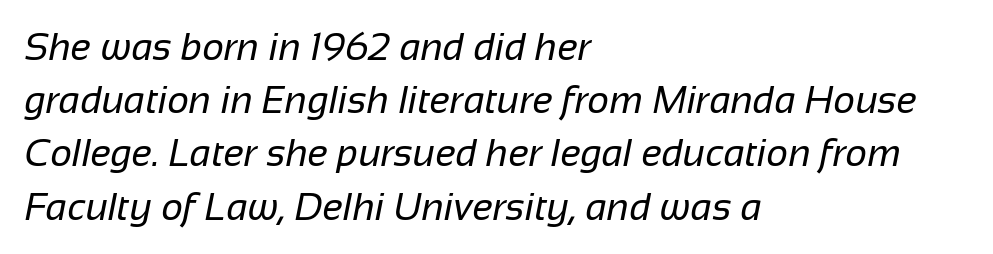
{"serif": "no", "bold": "no", "weight": "regular", "width": "normal", "stroke_contrast": "low", "x_height": "medium", "monospaced": "no", "underline": "no", "align": "left", "line_spacing": "normal", "line_spacing_ratio": 1.4, "letter_spacing": "normal", "letter_spacing_em": 0.0, "glyph_px": 38}
